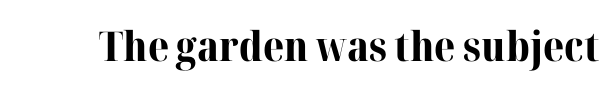
Q: Is the text bold? A: Yes.
Q: Is the text italic (slanted)? A: No, it is upright.
Q: Is the typeface a serif or a sans-serif typeface? A: Serif.
Q: Is the text underlined? A: No.
Q: Is the spacing between letters normal or unusually wide? A: Normal.
Q: Width (condensed, normal, or wide)? A: Normal.
Q: Stroke contrast? A: High.
Q: x-height? A: Medium.
Q: Monospaced? A: No.
